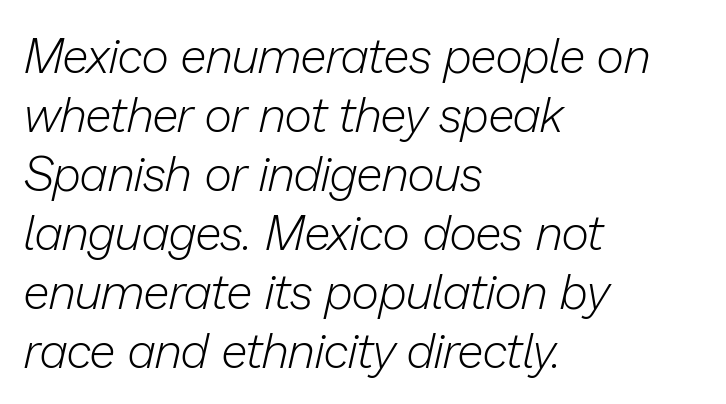
Q: Is the text bold? A: No.
Q: Is the text italic (slanted)? A: Yes, it leans right by about 13 degrees.
Q: Is the text underlined? A: No.
Q: How is the paragraph aligned? A: Left-aligned.
Q: Is the spacing between letters normal or unusually wide? A: Normal.
Q: Width (condensed, normal, or wide)? A: Normal.
Q: Stroke contrast? A: Low.
Q: x-height? A: Medium.
Q: Monospaced? A: No.
